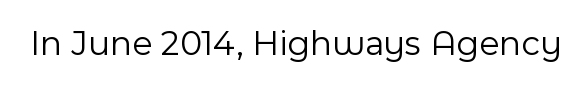
Q: Is the text bold? A: No.
Q: Is the text italic (slanted)? A: No, it is upright.
Q: Is the typeface a serif or a sans-serif typeface? A: Sans-serif.
Q: Is the text underlined? A: No.
Q: Is the spacing between letters normal or unusually wide? A: Normal.
Q: Width (condensed, normal, or wide)? A: Normal.
Q: x-height? A: Medium.
Q: Monospaced? A: No.
